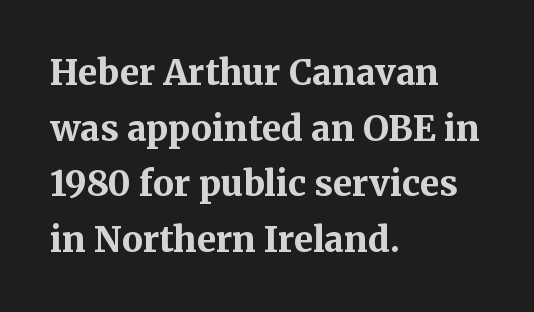
The image shows 35 px bold serif type, upright; set left-aligned, normal line spacing (1.59x), normal letter spacing, not underlined; medium stroke contrast and a medium x-height.
